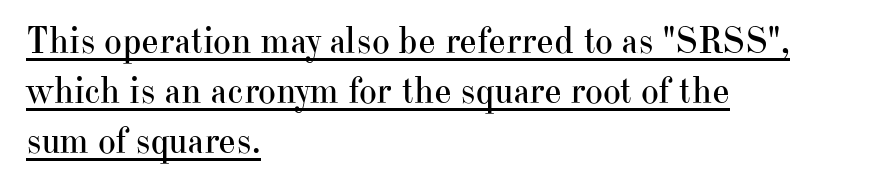
Q: Is the text bold? A: No.
Q: Is the text italic (slanted)? A: No, it is upright.
Q: Is the typeface a serif or a sans-serif typeface? A: Serif.
Q: Is the text underlined? A: Yes.
Q: How is the paragraph aligned? A: Left-aligned.
Q: Is the spacing between letters normal or unusually wide? A: Normal.
Q: Is the spacing between lines tight, normal or loose? A: Normal.
Q: Width (condensed, normal, or wide)? A: Normal.
Q: Stroke contrast? A: High.
Q: x-height? A: Small.
Q: Monospaced? A: No.
